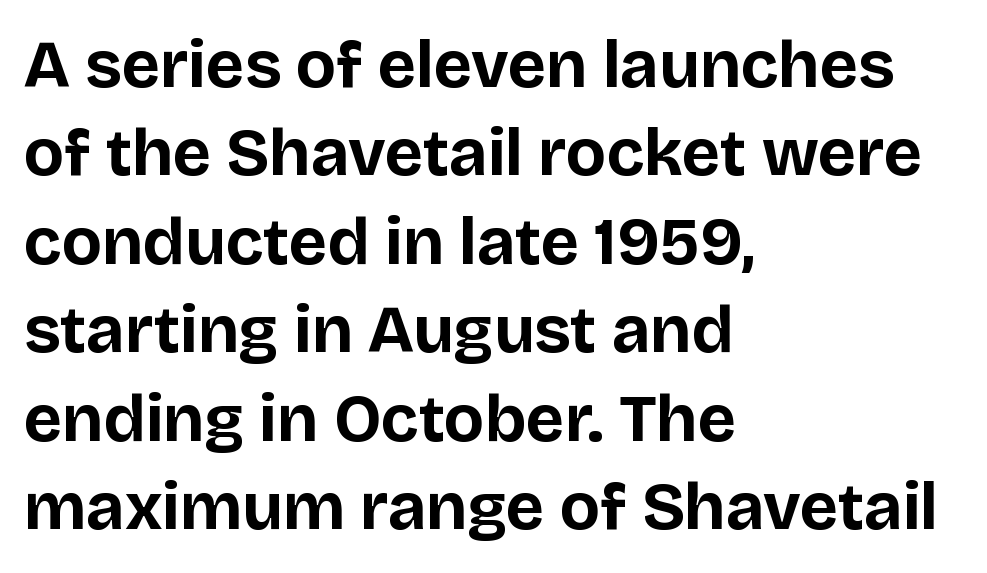
The image shows 67 px bold sans-serif type, upright; set left-aligned, normal line spacing (1.32x), normal letter spacing, not underlined; low stroke contrast and a large x-height.
